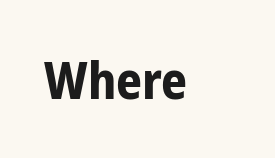
Q: Is the text bold? A: Yes.
Q: Is the text italic (slanted)? A: No, it is upright.
Q: Is the typeface a serif or a sans-serif typeface? A: Sans-serif.
Q: Is the text underlined? A: No.
Q: Is the spacing between letters normal or unusually wide? A: Normal.
Q: Width (condensed, normal, or wide)? A: Condensed.
Q: Stroke contrast? A: Low.
Q: x-height? A: Medium.
Q: Monospaced? A: No.
